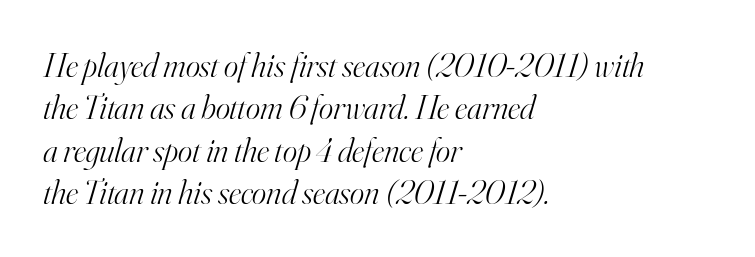
{"serif": "yes", "italic": "yes", "lean": "right", "slant_degrees": 16, "bold": "no", "weight": "light", "width": "normal", "stroke_contrast": "high", "x_height": "small", "monospaced": "no", "underline": "no", "align": "left", "line_spacing": "normal", "line_spacing_ratio": 1.25, "letter_spacing": "normal", "letter_spacing_em": 0.0, "glyph_px": 34}
